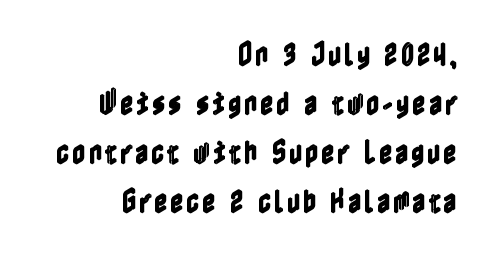
Every stem runs plumb, perpendicular to the baseline. A clean baseline with only descenders dipping below it. All the whitespace from short lines collects on the left.
